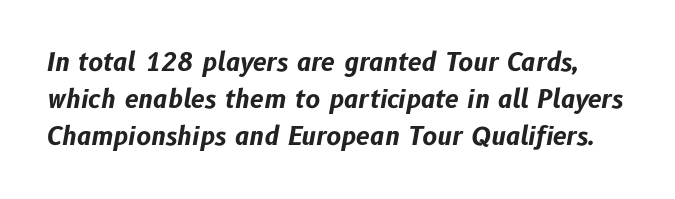
The image shows 25 px bold type, italic (leaning right); set normal line spacing (1.49x), normal letter spacing, not underlined.
